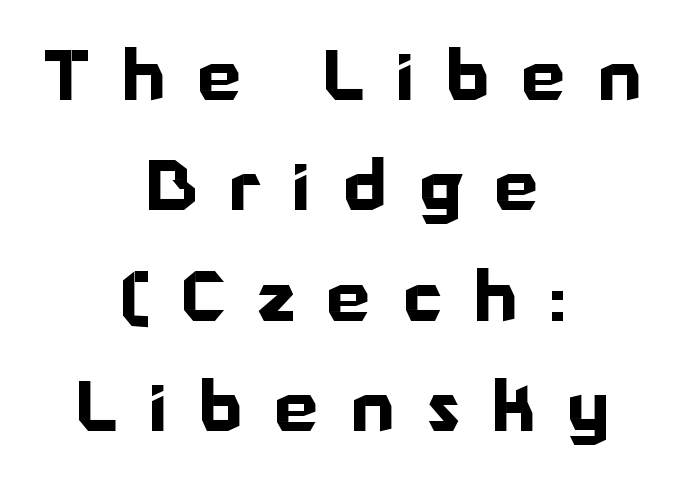
Designer's note — italics off, roman on. Plain, unruled lines of type. Neither beginnings nor endings align; midpoints do. Regarding serifs, this sample does without them. Note the varied advance widths — an 'i' is clearly narrower than an 'm'.
